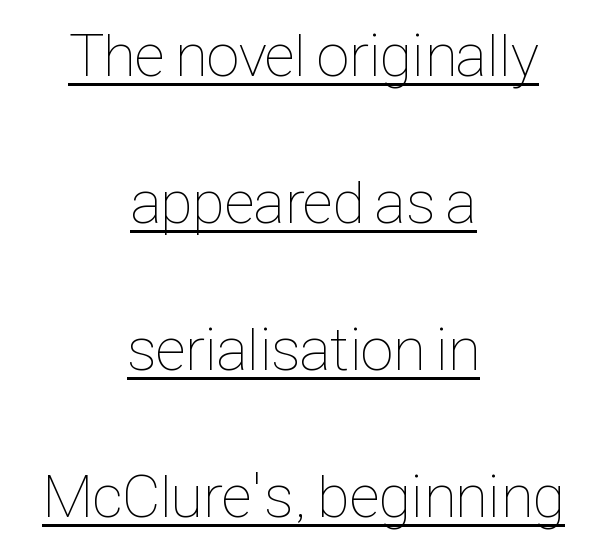
{"italic": "no", "bold": "no", "weight": "thin", "width": "condensed", "stroke_contrast": "low", "x_height": "medium", "monospaced": "no", "underline": "yes", "align": "center", "line_spacing": "loose", "line_spacing_ratio": 2.41, "letter_spacing": "normal", "letter_spacing_em": 0.0, "glyph_px": 61}
